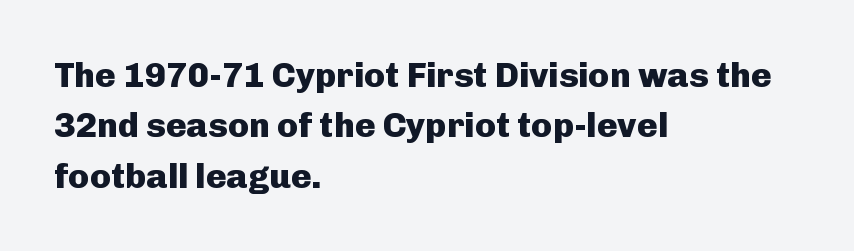
Q: Is the text bold? A: Yes.
Q: Is the text italic (slanted)? A: No, it is upright.
Q: Is the typeface a serif or a sans-serif typeface? A: Sans-serif.
Q: Is the text underlined? A: No.
Q: How is the paragraph aligned? A: Left-aligned.
Q: Is the spacing between letters normal or unusually wide? A: Normal.
Q: Is the spacing between lines tight, normal or loose? A: Normal.
Q: Width (condensed, normal, or wide)? A: Normal.
Q: Stroke contrast? A: Low.
Q: x-height? A: Medium.
Q: Monospaced? A: No.
